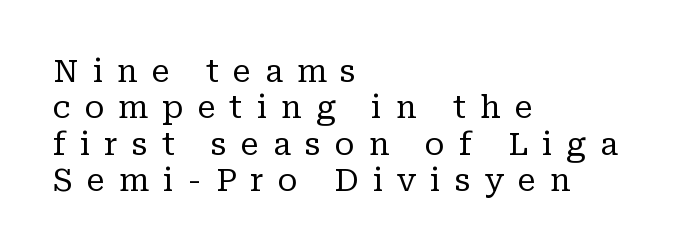
The image shows 31 px regular-weight serif type, upright; set left-aligned, line spacing 1.17x, unusually wide letter spacing (+0.45 em), not underlined; low stroke contrast and a medium x-height.
